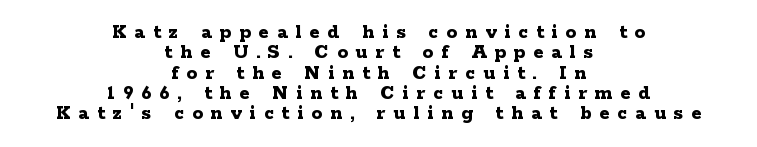
Q: Is the text bold? A: Yes.
Q: Is the text italic (slanted)? A: No, it is upright.
Q: Is the text underlined? A: No.
Q: How is the paragraph aligned? A: Centered.
Q: Is the spacing between letters normal or unusually wide? A: Unusually wide.
Q: Is the spacing between lines tight, normal or loose? A: Tight.
